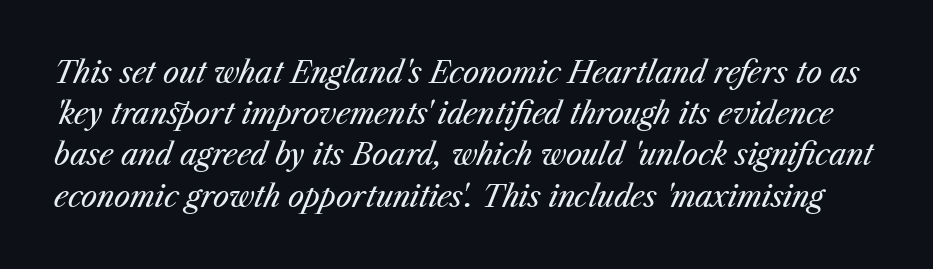
Q: Is the text bold? A: No.
Q: Is the text italic (slanted)? A: Yes, it leans right by about 23 degrees.
Q: Is the text underlined? A: No.
Q: Is the spacing between letters normal or unusually wide? A: Normal.
Q: Is the spacing between lines tight, normal or loose? A: Normal.
Q: Width (condensed, normal, or wide)? A: Normal.
Q: Stroke contrast? A: Medium.
Q: x-height? A: Medium.
Q: Monospaced? A: No.
